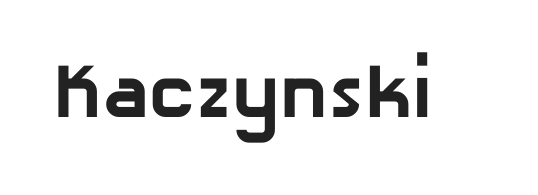
The image shows 77 px bold sans-serif type; set normal letter spacing, not underlined; low stroke contrast and a medium x-height.
